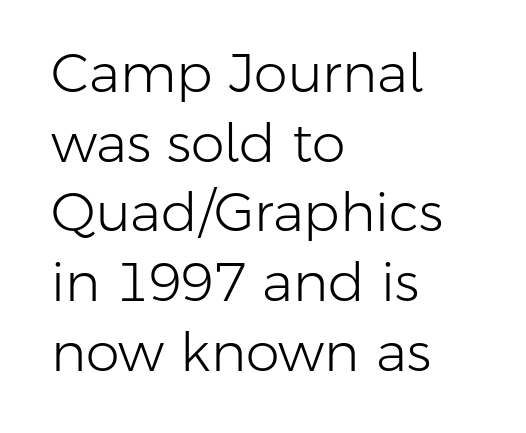
Each letter keeps its own natural width here, so spacing adapts to shape. No heavy texture on the line: the type isn't bold. The leading is moderate, giving the passage an even texture. A clean baseline with only descenders dipping below it. Type style note: lacks serifs.
